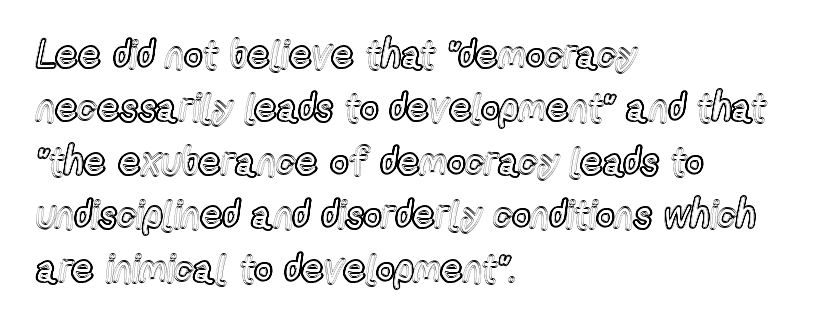
These lines are rendered in a variable-pitch font. Quick note: interline space is typical. The face used here is rendered with its standard letterfit. This rendering features lettering with no underline.
